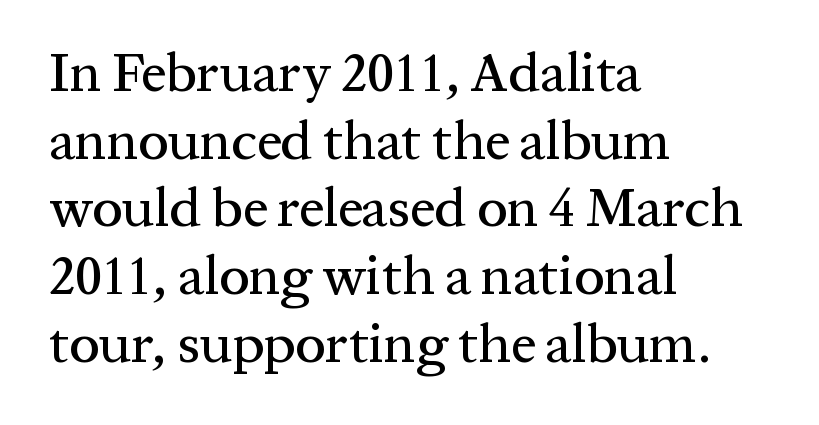
Q: Is the text italic (slanted)? A: No, it is upright.
Q: Is the typeface a serif or a sans-serif typeface? A: Serif.
Q: Is the text underlined? A: No.
Q: How is the paragraph aligned? A: Left-aligned.
Q: Is the spacing between letters normal or unusually wide? A: Normal.
Q: Width (condensed, normal, or wide)? A: Normal.
Q: Stroke contrast? A: Medium.
Q: x-height? A: Medium.
Q: Monospaced? A: No.
